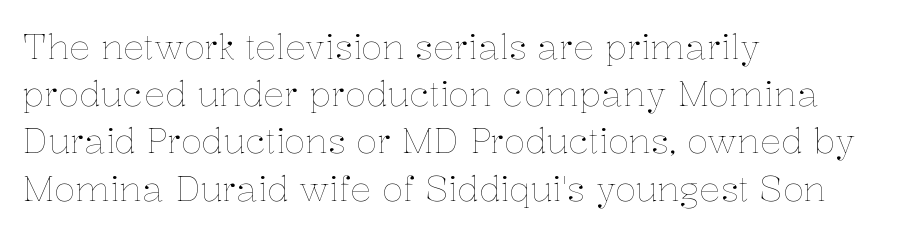
No chunkiness to these letters — they're not bold. Short and long lines alike share a common starting point at left. Does the lettering tilt? It doesn't — this is upright. Letter spacing: default. Normally led — the rows are evenly, conventionally spaced. The letters advance in unequal steps, a hallmark of proportional type.
